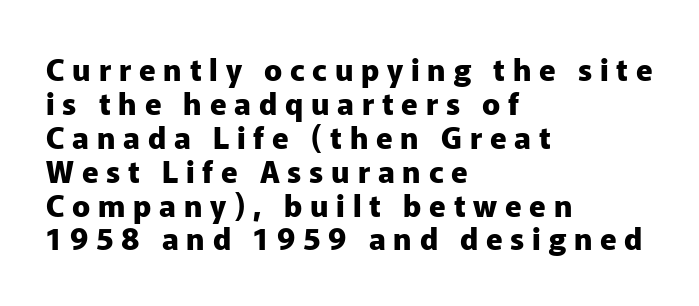
{"serif": "no", "italic": "no", "bold": "yes", "weight": "heavy", "width": "normal", "stroke_contrast": "low", "x_height": "medium", "monospaced": "no", "underline": "no", "align": "left", "line_spacing": "tight", "line_spacing_ratio": 1.13, "letter_spacing": "wide", "letter_spacing_em": 0.26, "glyph_px": 30}
